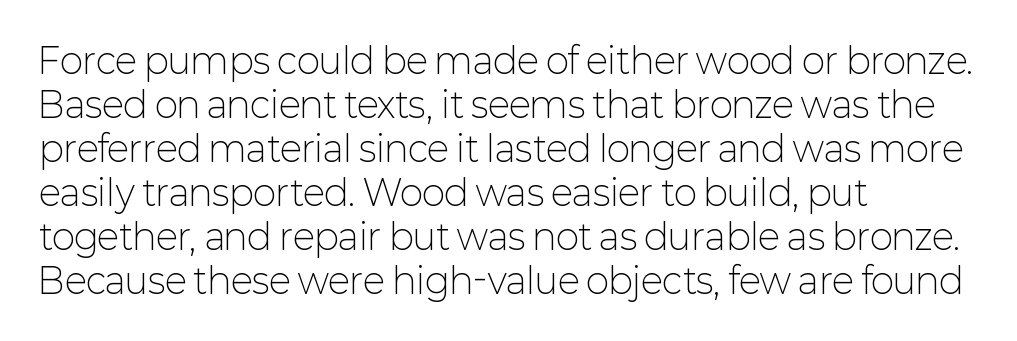
The image shows 35 px light sans-serif type, upright; set left-aligned, normal line spacing (1.26x), normal letter spacing, not underlined; low stroke contrast and a medium x-height.
